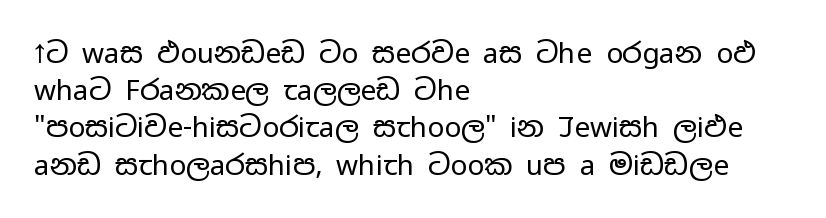
Check under the words: just untouched page. Does the lettering tilt? It doesn't — this is upright. Counters stay open thanks to moderate or lighter strokes. The vertical gap from one line to the next is medium. The passage shown is typed in a proportional face where columns would drift. Compared with a centered layout, this one pins lines to the left instead.
